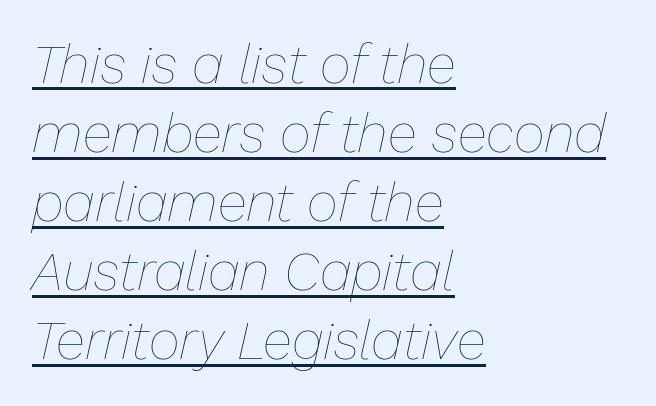
The gaps between neighbouring characters are ordinary and unremarkable. Students, observe the line beneath the letters — that is underlining. No heavy texture on the line: the type isn't bold. The line-height multiplier appears to be the usual default. The glyphs look as if they've been sheared to an angle. This rendering uses left alignment, leaving the right contour irregular.
